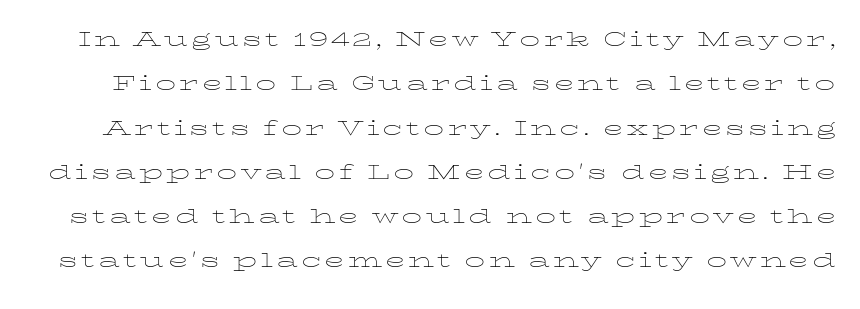
The axis of the letterforms is exactly vertical. Weight: in the light-to-regular range. Plain, unruled lines of type. This sample keeps an unexceptional amount of space between lines.
